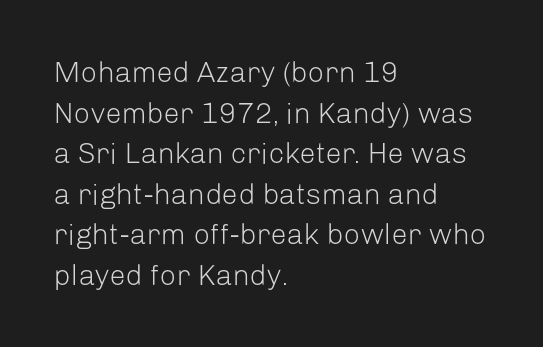
{"serif": "no", "italic": "no", "bold": "no", "weight": "light", "width": "normal", "stroke_contrast": "low", "x_height": "medium", "monospaced": "no", "underline": "no", "align": "left", "line_spacing": "normal", "line_spacing_ratio": 1.4, "letter_spacing": "normal", "letter_spacing_em": 0.0, "glyph_px": 29}
